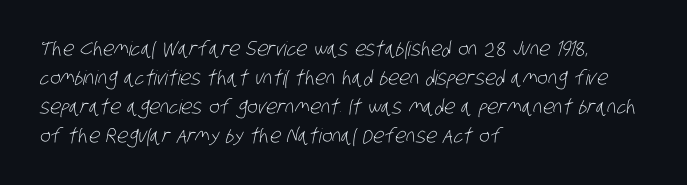
The image shows 20 px text type; set left-aligned, normal line spacing (1.45x), normal letter spacing, not underlined.
